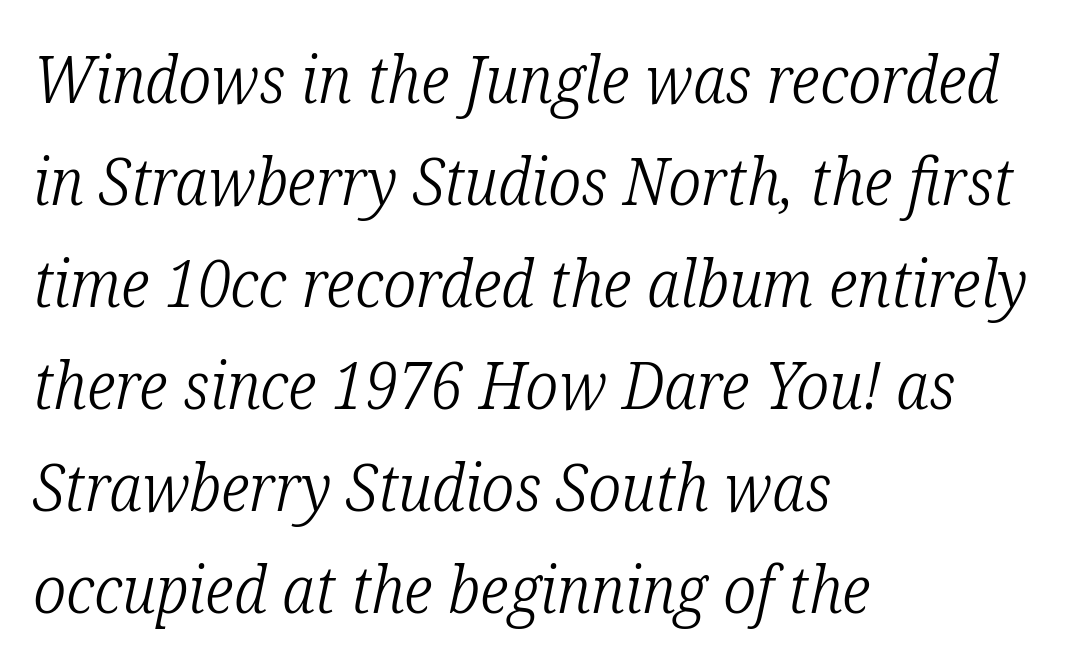
Q: Is the text bold? A: No.
Q: Is the text italic (slanted)? A: Yes, it leans right by about 12 degrees.
Q: Is the typeface a serif or a sans-serif typeface? A: Serif.
Q: Is the text underlined? A: No.
Q: How is the paragraph aligned? A: Left-aligned.
Q: Is the spacing between letters normal or unusually wide? A: Normal.
Q: Is the spacing between lines tight, normal or loose? A: Normal.
Q: Width (condensed, normal, or wide)? A: Condensed.
Q: Stroke contrast? A: Low.
Q: x-height? A: Medium.
Q: Monospaced? A: No.
